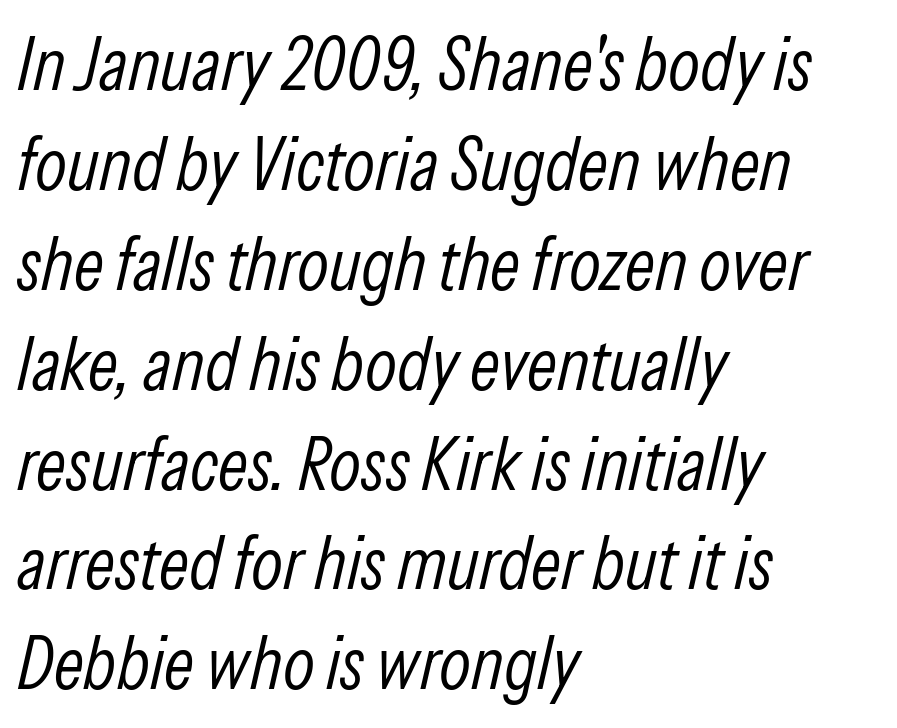
The line-height multiplier appears to be the usual default. Spacing verdict: proportional, widths tailored to each character. Nobody drew a line under any word here. No extra ink here — the face is not bold.
